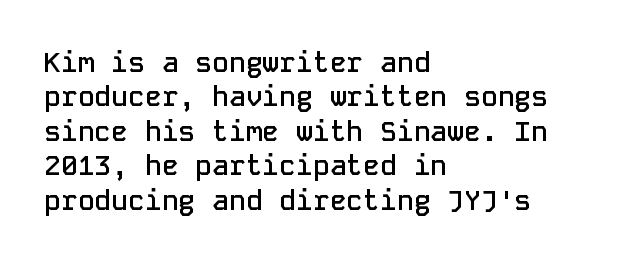
{"serif": "no", "italic": "no", "bold": "semi", "weight": "semibold", "width": "normal", "stroke_contrast": "low", "x_height": "medium", "monospaced": "yes", "underline": "no", "align": "left", "line_spacing_ratio": 1.23, "letter_spacing": "normal", "letter_spacing_em": 0.0, "glyph_px": 28}
